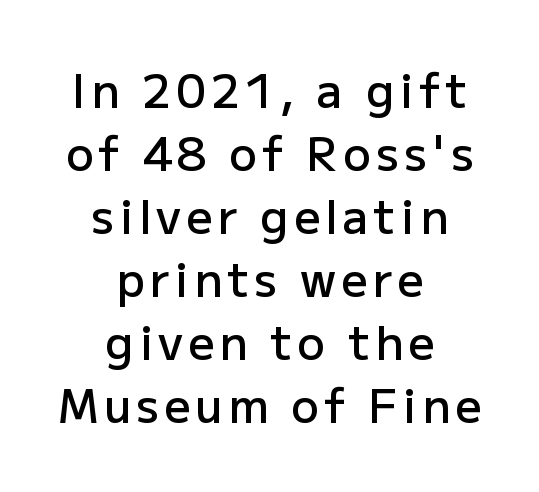
{"serif": "no", "italic": "no", "bold": "semi", "weight": "semibold", "width": "normal", "stroke_contrast": "low", "x_height": "medium", "monospaced": "no", "underline": "no", "align": "center", "line_spacing": "normal", "line_spacing_ratio": 1.37, "glyph_px": 46}
